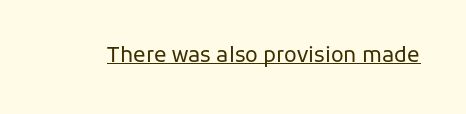
Q: Is the text bold? A: No.
Q: Is the text italic (slanted)? A: No, it is upright.
Q: Is the text underlined? A: Yes.
Q: Is the spacing between letters normal or unusually wide? A: Normal.
